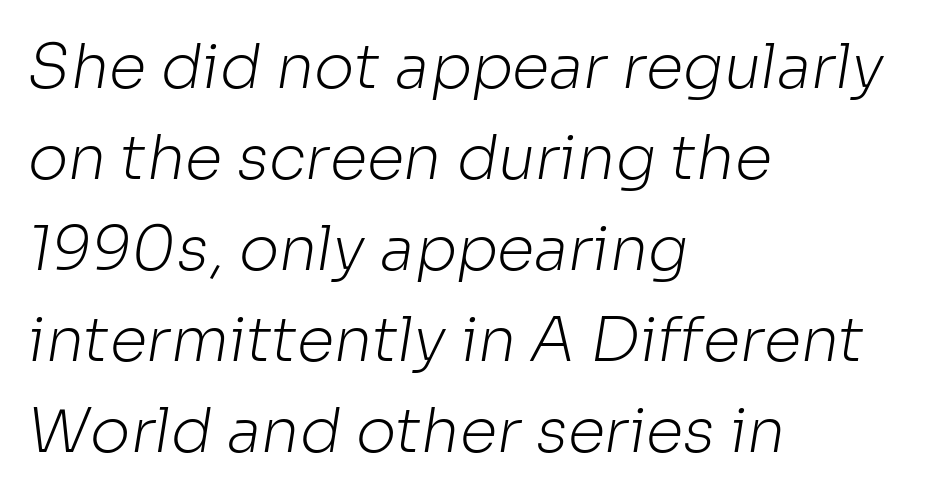
Underline: absent. A sans-serif font was chosen for this passage. Vertical stems look standard width or narrower in stroke. A typesetter would call this proportional, since set widths differ per character. One-word summary of the alignment: left.
